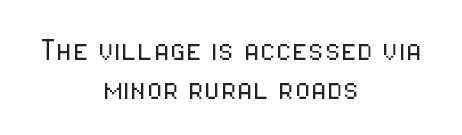
Q: Is the text bold? A: No.
Q: Is the text italic (slanted)? A: No, it is upright.
Q: Is the typeface a serif or a sans-serif typeface? A: Sans-serif.
Q: Is the text underlined? A: No.
Q: How is the paragraph aligned? A: Centered.
Q: Is the spacing between letters normal or unusually wide? A: Normal.
Q: Is the spacing between lines tight, normal or loose? A: Tight.
Q: Width (condensed, normal, or wide)? A: Condensed.
Q: Stroke contrast? A: Low.
Q: x-height? A: Medium.
Q: Monospaced? A: No.
